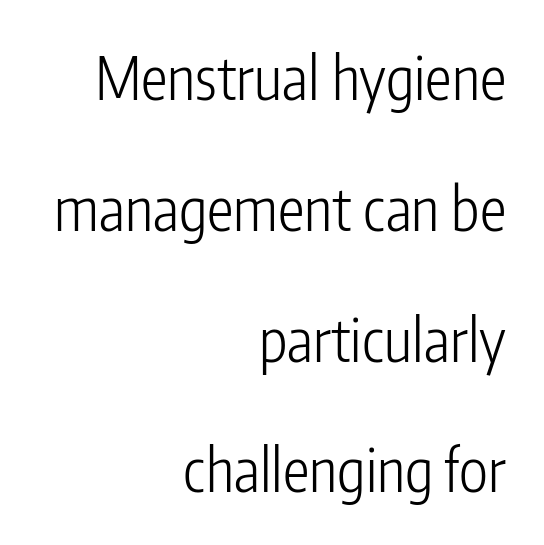
The image shows 60 px light, condensed sans-serif type, upright; set right-aligned, loose line spacing (2.18x), normal letter spacing, not underlined; low stroke contrast and a medium x-height.
